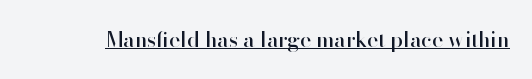
{"italic": "no", "underline": "yes", "letter_spacing": "normal", "letter_spacing_em": 0.0, "glyph_px": 21}
